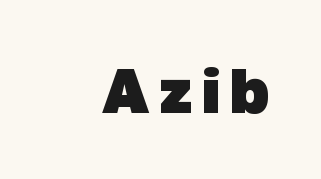
{"serif": "no", "bold": "yes", "weight": "heavy", "width": "normal", "stroke_contrast": "low", "x_height": "medium", "monospaced": "no", "underline": "no", "glyph_px": 62}
